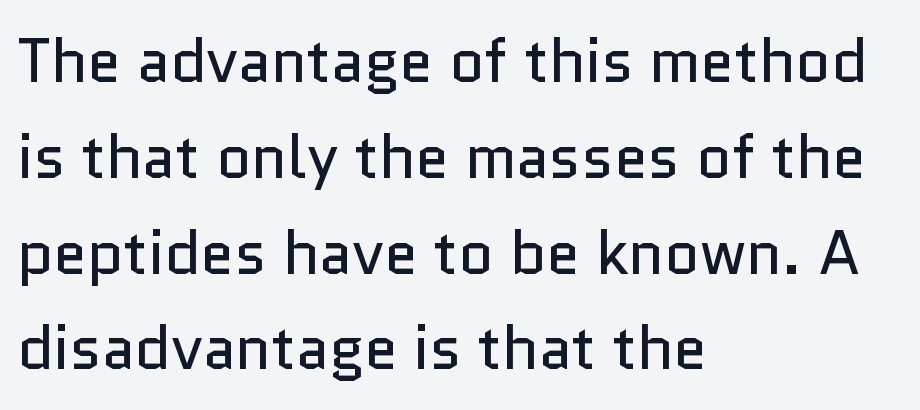
The letters carry no serifs — their stems end cleanly without finishing strokes. This rendering leaves character spacing at its baseline value. This sample is left-justified, so line endings fall wherever the words run out. Note the varied advance widths — an 'i' is clearly narrower than an 'm'. Ascenders rise straight up at ninety degrees.
